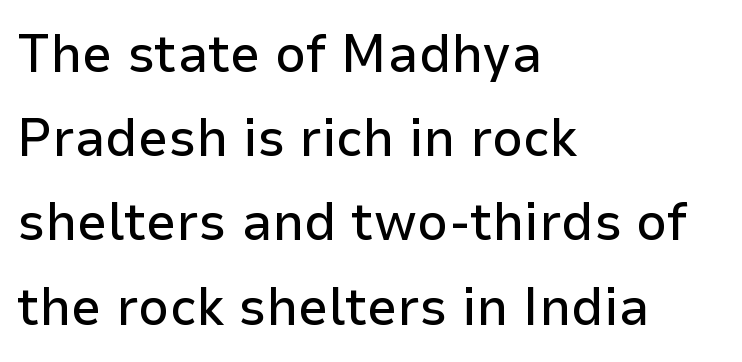
You could not count columns in this text — the font is proportionally spaced. Short note: letters normally spaced. This rendering features lettering with no underline. One-word summary of the alignment: left. Vertically, the passage feels balanced, rows spaced as you'd expect.
